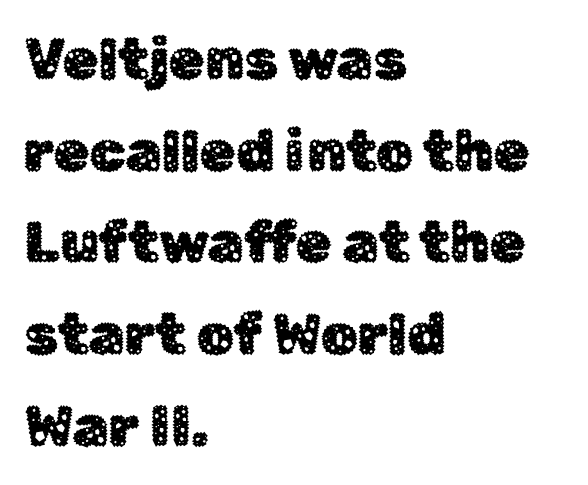
Q: Is the text italic (slanted)? A: No, it is upright.
Q: Is the typeface a serif or a sans-serif typeface? A: Sans-serif.
Q: Is the text underlined? A: No.
Q: How is the paragraph aligned? A: Left-aligned.
Q: Is the spacing between letters normal or unusually wide? A: Normal.
Q: Is the spacing between lines tight, normal or loose? A: Normal.
Q: Width (condensed, normal, or wide)? A: Normal.
Q: Stroke contrast? A: Low.
Q: x-height? A: Medium.
Q: Monospaced? A: No.
